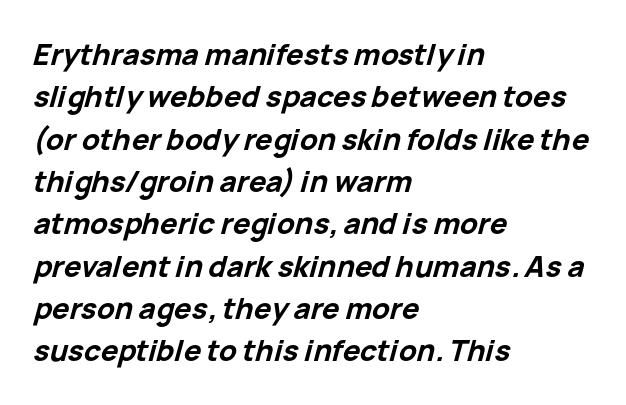
{"italic": "yes", "lean": "right", "slant_degrees": 15, "bold": "yes", "weight": "bold", "width": "normal", "stroke_contrast": "low", "x_height": "medium", "monospaced": "no", "underline": "no", "align": "left", "line_spacing": "normal", "line_spacing_ratio": 1.46, "letter_spacing": "normal", "letter_spacing_em": 0.0, "glyph_px": 29}
